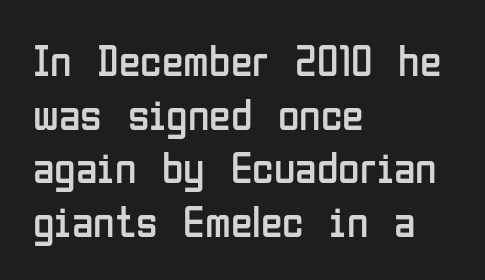
Note the varied advance widths — an 'i' is clearly narrower than an 'm'. A clean baseline with only descenders dipping below it. A sans-serif font was chosen for this passage. These lines stack with their left ends in a neat column. This is roman type, the default non-slanted kind. Nobody touched the tracking dial on this one.
